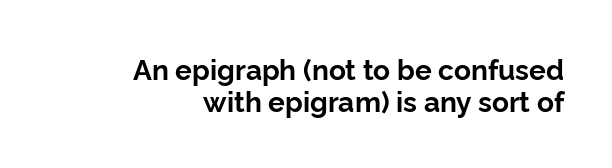
{"serif": "no", "italic": "no", "bold": "yes", "weight": "bold", "width": "normal", "stroke_contrast": "low", "x_height": "medium", "monospaced": "no", "underline": "no", "align": "right", "line_spacing_ratio": 1.16, "letter_spacing": "normal", "letter_spacing_em": 0.0, "glyph_px": 28}
